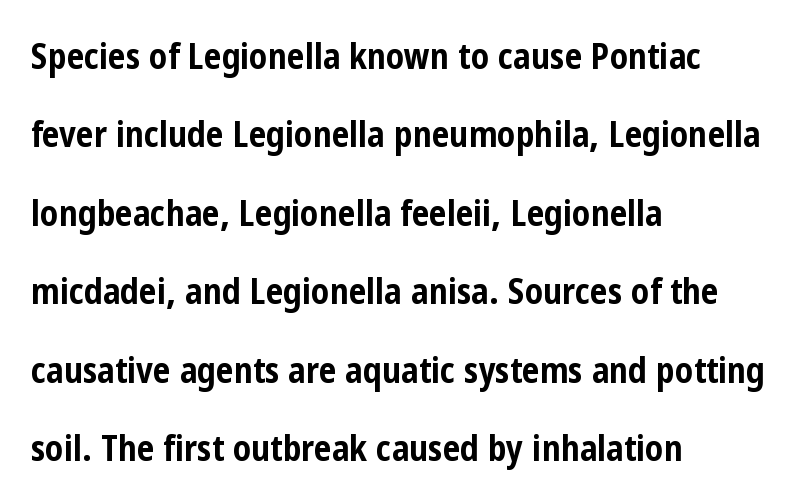
Q: Is the text bold? A: Yes.
Q: Is the text italic (slanted)? A: No, it is upright.
Q: Is the typeface a serif or a sans-serif typeface? A: Sans-serif.
Q: Is the text underlined? A: No.
Q: How is the paragraph aligned? A: Left-aligned.
Q: Is the spacing between letters normal or unusually wide? A: Normal.
Q: Is the spacing between lines tight, normal or loose? A: Loose.
Q: Width (condensed, normal, or wide)? A: Condensed.
Q: Stroke contrast? A: Low.
Q: x-height? A: Medium.
Q: Monospaced? A: No.
